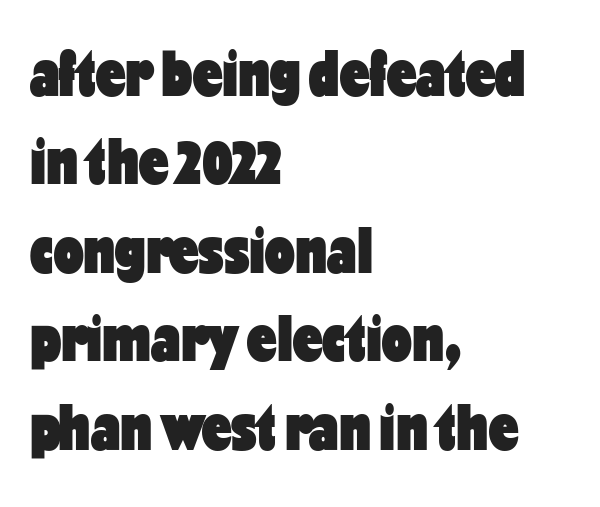
Q: Is the text bold? A: Yes.
Q: Is the text italic (slanted)? A: No, it is upright.
Q: Is the typeface a serif or a sans-serif typeface? A: Sans-serif.
Q: Is the text underlined? A: No.
Q: How is the paragraph aligned? A: Left-aligned.
Q: Is the spacing between letters normal or unusually wide? A: Normal.
Q: Is the spacing between lines tight, normal or loose? A: Normal.
Q: Width (condensed, normal, or wide)? A: Condensed.
Q: Stroke contrast? A: Low.
Q: x-height? A: Medium.
Q: Monospaced? A: No.
